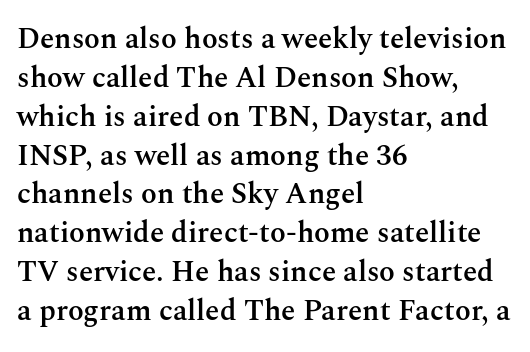
{"serif": "yes", "italic": "no", "bold": "semi", "weight": "semibold", "width": "normal", "stroke_contrast": "medium", "x_height": "medium", "monospaced": "no", "underline": "no", "align": "left", "line_spacing": "normal", "line_spacing_ratio": 1.34, "letter_spacing": "normal", "letter_spacing_em": 0.0, "glyph_px": 29}
